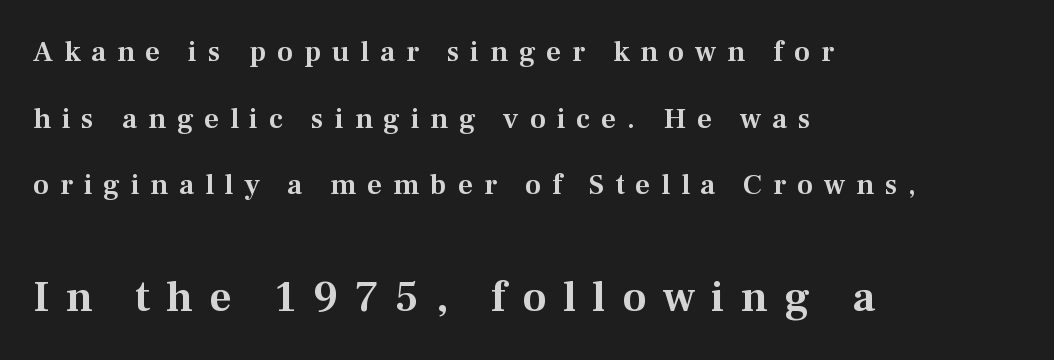
The glyphs in this specimen are seriffed. Is there any slant? The stems are plumb. This block would shrink considerably if given ordinary leading; it's expanded now. Visually the block forms a straight wall on the left and a jagged coastline on the right.
